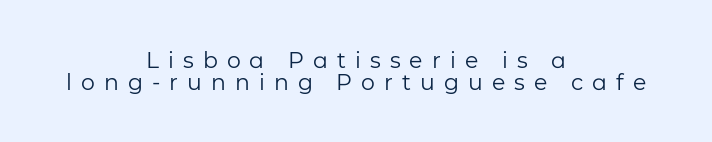
{"italic": "no", "bold": "no", "underline": "no", "align": "center", "line_spacing": "tight", "line_spacing_ratio": 1.0, "letter_spacing": "wide", "letter_spacing_em": 0.41, "glyph_px": 22}
